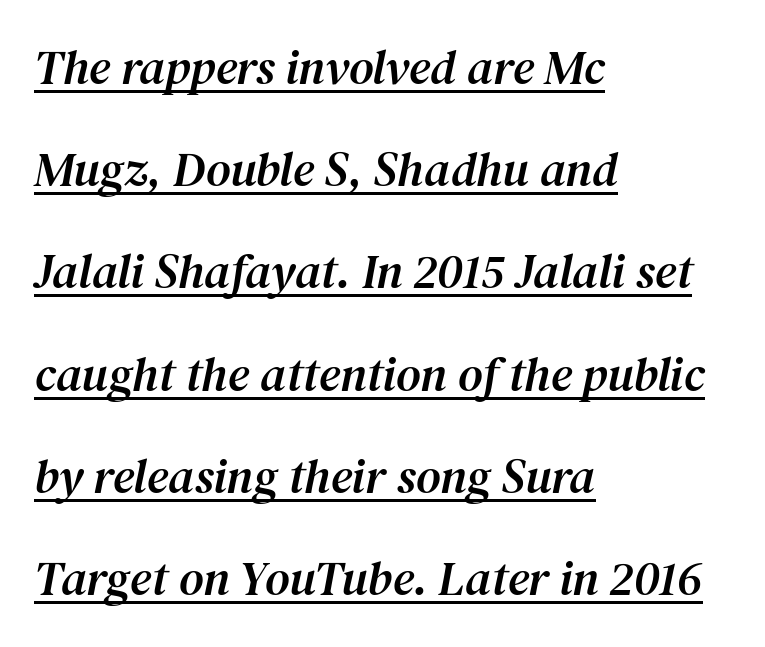
The image shows 48 px serif type, italic (leaning right); set left-aligned, loose line spacing (2.13x), normal letter spacing, underlined; medium stroke contrast and a medium x-height.
